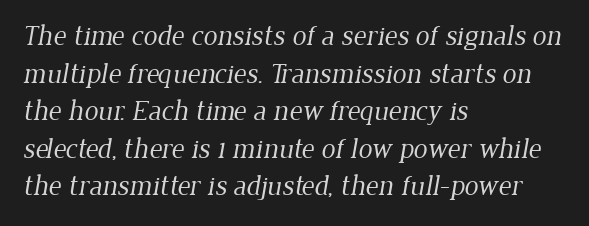
The image shows 28 px regular-weight serif type; set left-aligned, normal line spacing (1.34x), normal letter spacing, not underlined; low stroke contrast and a medium x-height.
